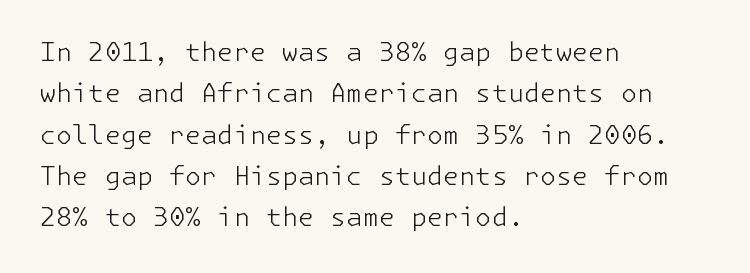
{"italic": "no", "bold": "no", "underline": "no", "align": "left", "line_spacing": "normal", "line_spacing_ratio": 1.59, "letter_spacing": "normal", "letter_spacing_em": 0.0, "glyph_px": 26}
